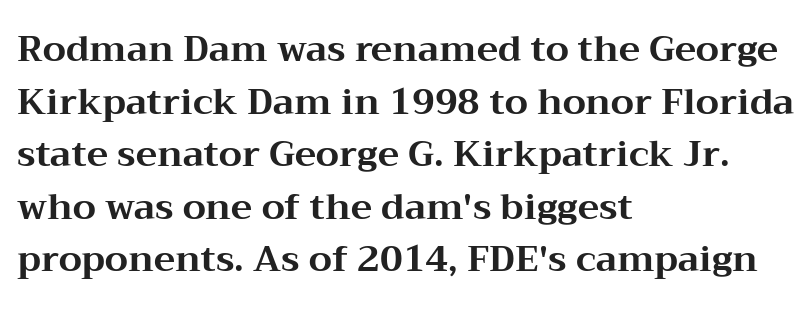
Q: Is the text bold? A: Yes.
Q: Is the text italic (slanted)? A: No, it is upright.
Q: Is the typeface a serif or a sans-serif typeface? A: Serif.
Q: Is the text underlined? A: No.
Q: How is the paragraph aligned? A: Left-aligned.
Q: Is the spacing between letters normal or unusually wide? A: Normal.
Q: Is the spacing between lines tight, normal or loose? A: Normal.
Q: Width (condensed, normal, or wide)? A: Wide.
Q: Stroke contrast? A: Medium.
Q: x-height? A: Medium.
Q: Monospaced? A: No.
